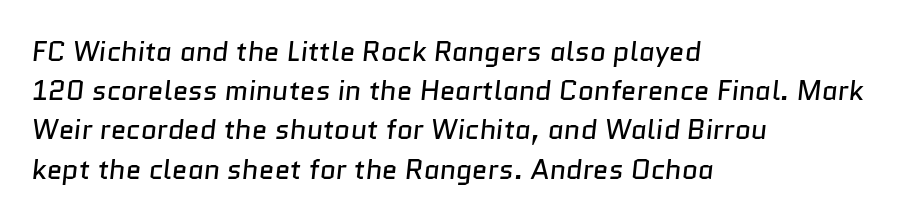
Rows of type keep a routine distance in the vertical direction. The letters sit at their default tracking, neither squeezed nor spread. These glyphs show unthickened strokes, regular width or finer. Proportional: the letters do not fall into vertical columns.
